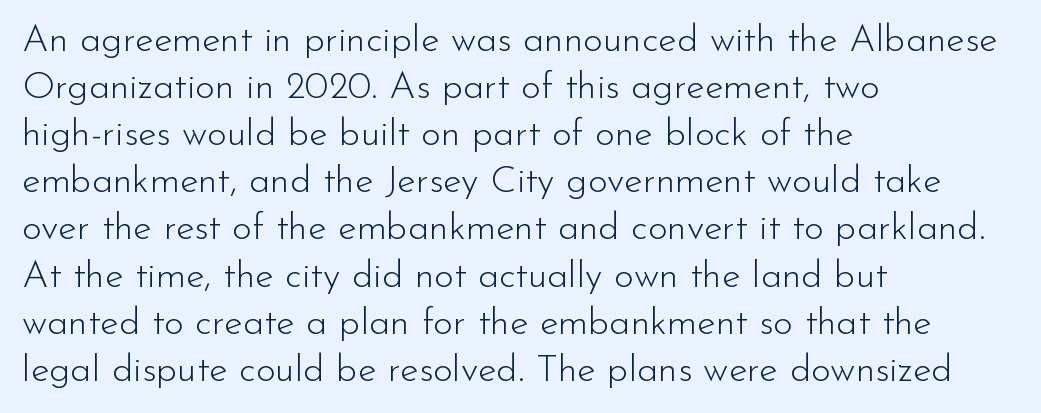
{"serif": "no", "italic": "no", "bold": "no", "weight": "light", "width": "normal", "stroke_contrast": "low", "x_height": "small", "monospaced": "no", "underline": "no", "align": "left", "line_spacing_ratio": 1.24, "letter_spacing": "normal", "letter_spacing_em": 0.0, "glyph_px": 38}
